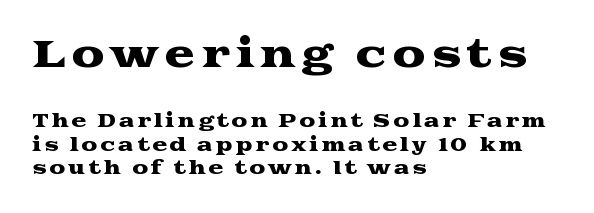
Q: Is the text italic (slanted)? A: No, it is upright.
Q: Is the typeface a serif or a sans-serif typeface? A: Serif.
Q: Is the text underlined? A: No.
Q: How is the paragraph aligned? A: Left-aligned.
Q: Is the spacing between lines tight, normal or loose? A: Normal.
Q: Which block of text is set in a larger size, the first (top) or the second (bottom)? A: The first (top) one.
Q: Width (condensed, normal, or wide)? A: Wide.
Q: Stroke contrast? A: Medium.
Q: x-height? A: Medium.
Q: Monospaced? A: No.
